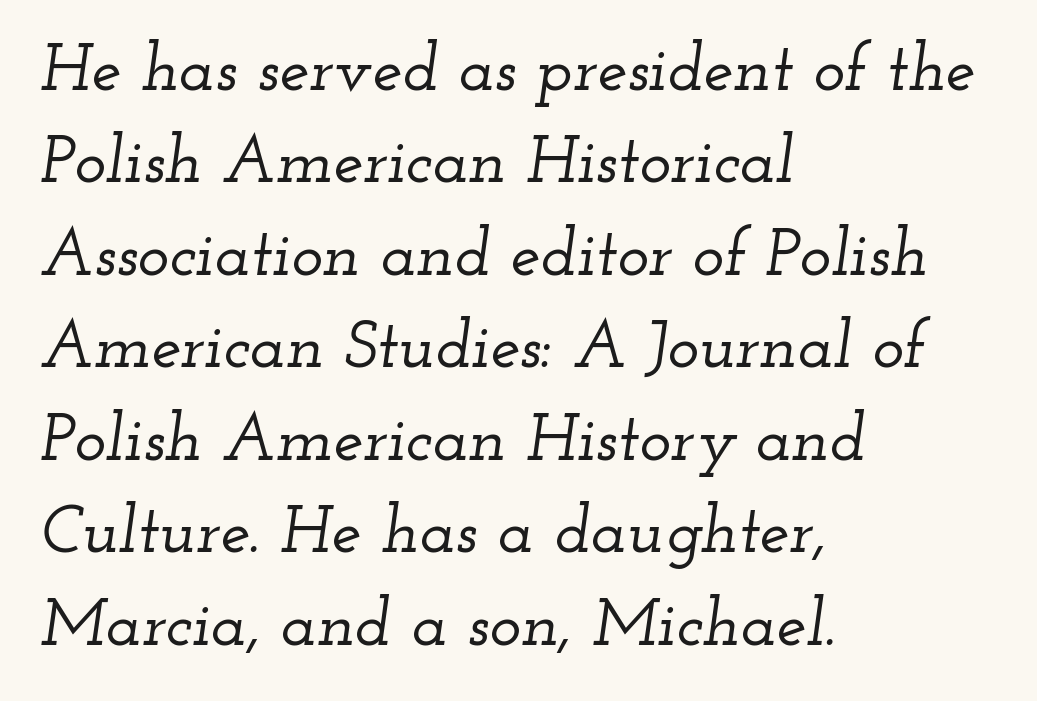
The image shows 67 px wide serif type, italic (leaning right); set left-aligned, normal line spacing (1.38x), normal letter spacing, not underlined; low stroke contrast and a small x-height.
